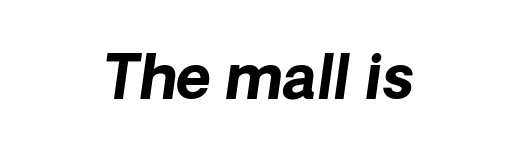
{"serif": "no", "bold": "yes", "weight": "bold", "width": "normal", "stroke_contrast": "low", "x_height": "medium", "monospaced": "no", "underline": "no", "letter_spacing": "normal", "letter_spacing_em": 0.0, "glyph_px": 60}
